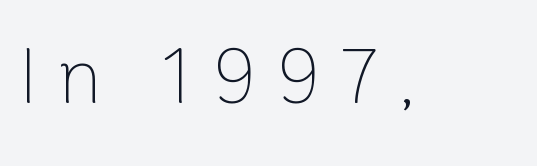
No word sits above an underline. You can tell it's not italic because the verticals are truly vertical. The type is letterspaced generously, with wide tracking. The font sits on the lighter half of the weight spectrum, regular included.
